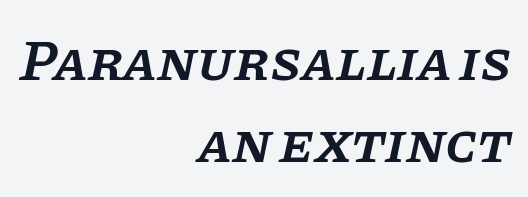
Q: Is the text bold? A: Semi-bold.
Q: Is the text italic (slanted)? A: Yes, it leans right by about 11 degrees.
Q: Is the typeface a serif or a sans-serif typeface? A: Serif.
Q: Is the text underlined? A: No.
Q: How is the paragraph aligned? A: Right-aligned.
Q: Is the spacing between letters normal or unusually wide? A: Normal.
Q: Is the spacing between lines tight, normal or loose? A: Normal.
Q: Width (condensed, normal, or wide)? A: Normal.
Q: Stroke contrast? A: Low.
Q: x-height? A: Large.
Q: Monospaced? A: No.
